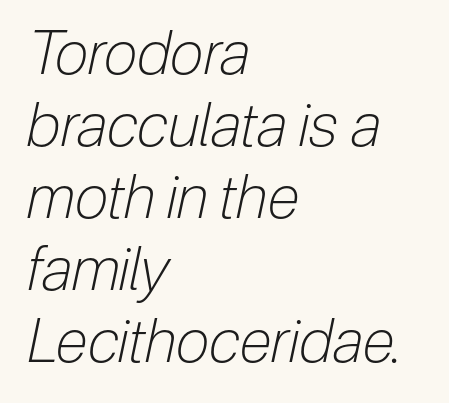
Weight: in the light-to-regular range. One-word summary of the alignment: left. Each letter keeps its own natural width here, so spacing adapts to shape. Check the space under the baseline: it is left empty. Italic? Definitely — the glyphs are oblique. This rendering leaves character spacing at its baseline value.
